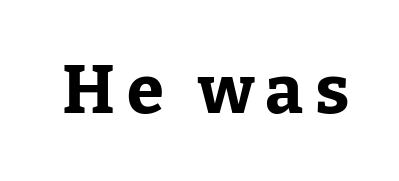
{"serif": "yes", "italic": "no", "bold": "yes", "weight": "bold", "width": "normal", "stroke_contrast": "low", "x_height": "medium", "monospaced": "no", "underline": "no", "glyph_px": 67}
